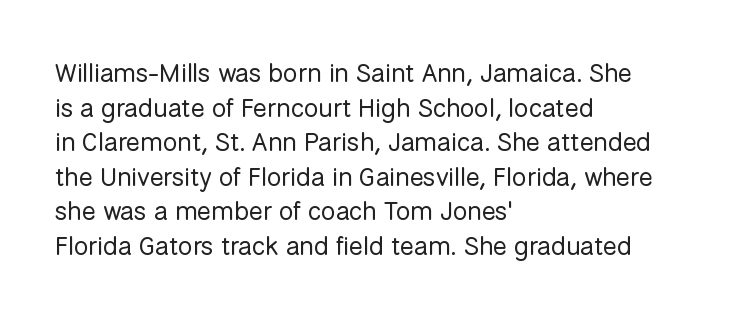
The image shows 26 px text type, upright; set left-aligned, normal line spacing (1.33x), normal letter spacing, not underlined.
